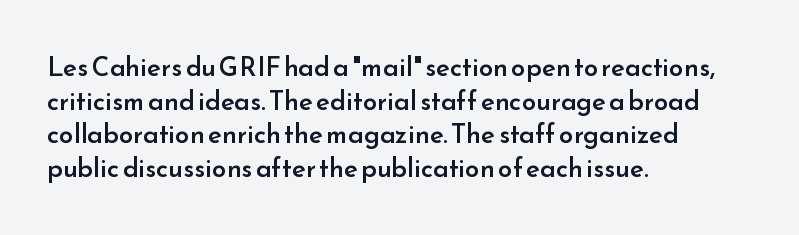
The image shows 26 px text type, upright; set left-aligned, normal line spacing (1.29x), normal letter spacing, not underlined.
